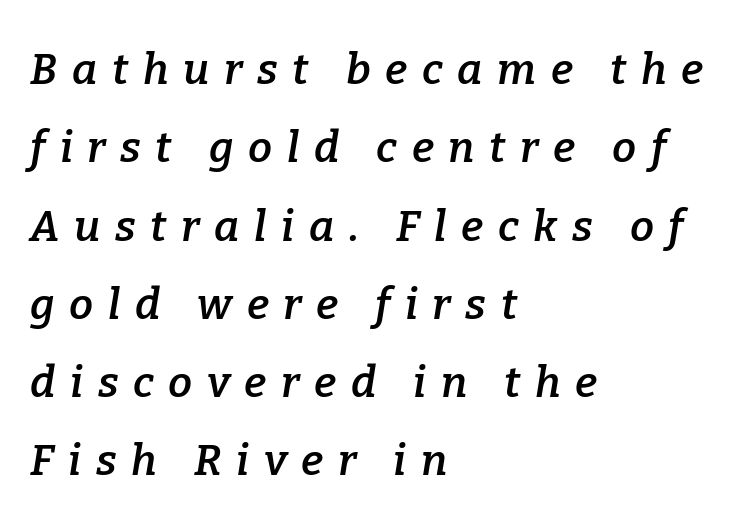
{"serif": "yes", "italic": "yes", "lean": "right", "slant_degrees": 9, "bold": "semi", "weight": "semibold", "width": "normal", "stroke_contrast": "low", "x_height": "medium", "monospaced": "no", "underline": "no", "align": "left", "line_spacing_ratio": 1.82, "letter_spacing": "wide", "letter_spacing_em": 0.34, "glyph_px": 43}
